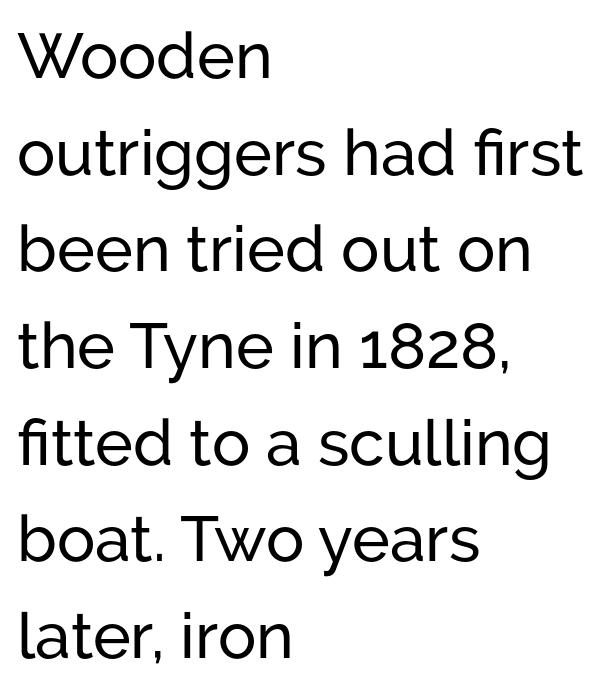
Regular leading. The gaps between neighbouring characters are ordinary and unremarkable. Grotesque or geometric, the face here clearly has no serifs. A typesetter would call this proportional, since set widths differ per character.
